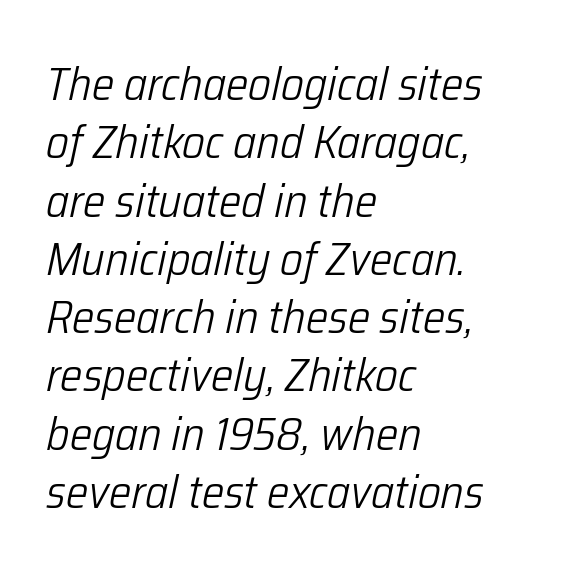
Q: Is the text bold? A: No.
Q: Is the text italic (slanted)? A: Yes, it leans right by about 12 degrees.
Q: Is the text underlined? A: No.
Q: How is the paragraph aligned? A: Left-aligned.
Q: Is the spacing between letters normal or unusually wide? A: Normal.
Q: Width (condensed, normal, or wide)? A: Condensed.
Q: Stroke contrast? A: Low.
Q: x-height? A: Medium.
Q: Monospaced? A: No.
